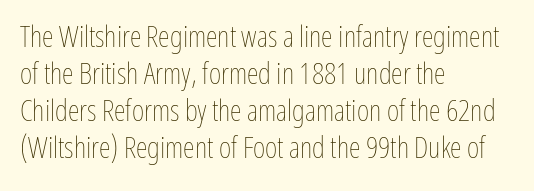
Q: Is the text bold? A: No.
Q: Is the text italic (slanted)? A: No, it is upright.
Q: Is the text underlined? A: No.
Q: How is the paragraph aligned? A: Left-aligned.
Q: Is the spacing between letters normal or unusually wide? A: Normal.
Q: Width (condensed, normal, or wide)? A: Condensed.
Q: Stroke contrast? A: Low.
Q: x-height? A: Medium.
Q: Monospaced? A: No.
